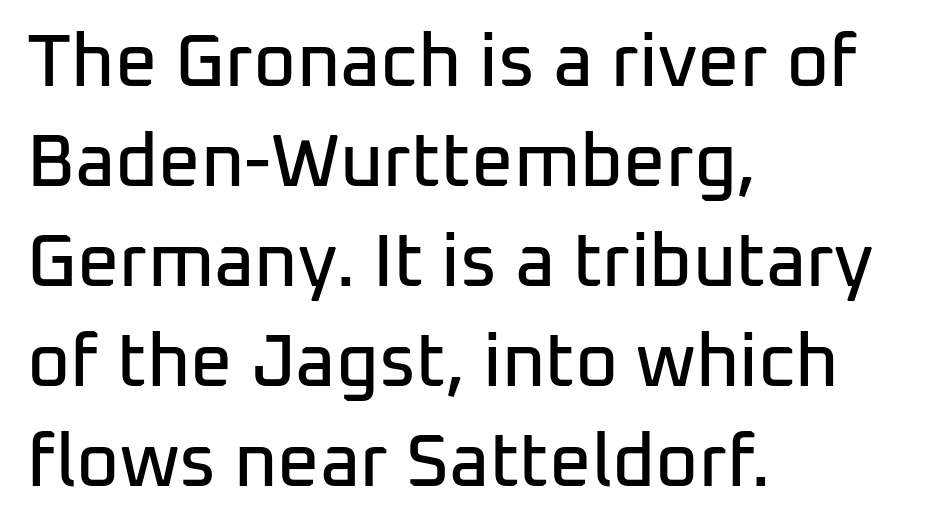
Q: Is the text italic (slanted)? A: No, it is upright.
Q: Is the typeface a serif or a sans-serif typeface? A: Sans-serif.
Q: Is the text underlined? A: No.
Q: How is the paragraph aligned? A: Left-aligned.
Q: Is the spacing between letters normal or unusually wide? A: Normal.
Q: Is the spacing between lines tight, normal or loose? A: Normal.
Q: Width (condensed, normal, or wide)? A: Normal.
Q: Stroke contrast? A: Low.
Q: x-height? A: Medium.
Q: Monospaced? A: No.
